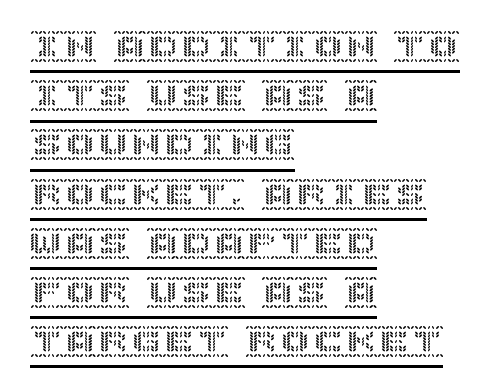
Q: Is the text italic (slanted)? A: No, it is upright.
Q: Is the text underlined? A: Yes.
Q: How is the paragraph aligned? A: Left-aligned.
Q: Is the spacing between letters normal or unusually wide? A: Normal.
Q: Is the spacing between lines tight, normal or loose? A: Normal.
Q: Width (condensed, normal, or wide)? A: Normal.
Q: x-height? A: Large.
